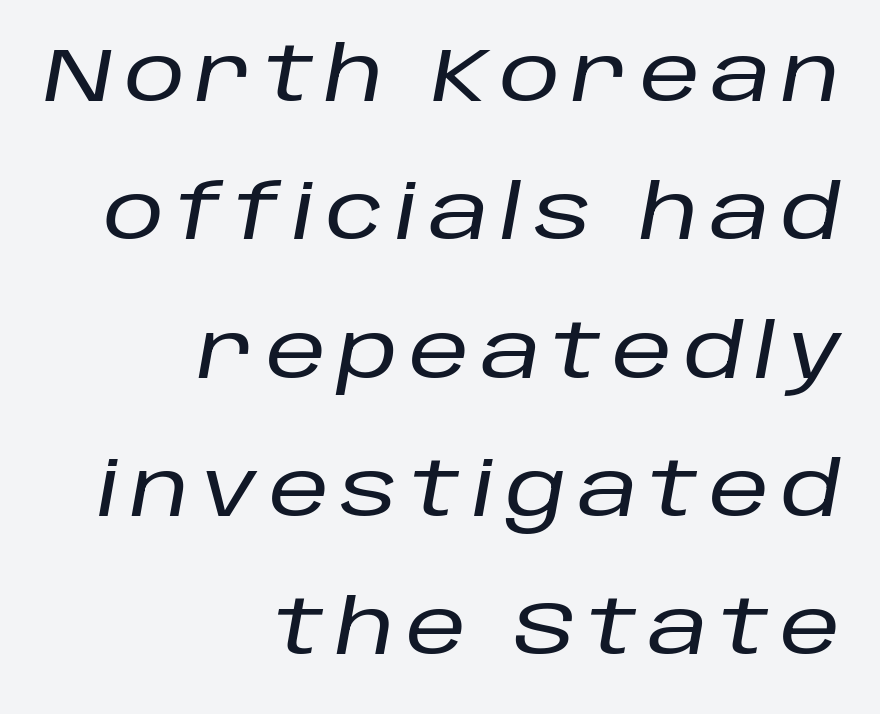
The image shows 76 px text type, italic (leaning right); set right-aligned, line spacing 1.82x, not underlined; low stroke contrast and a large x-height.
